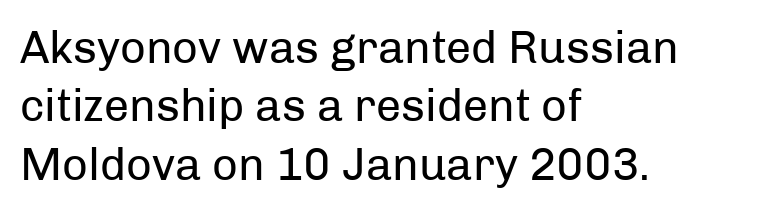
Q: Is the text bold? A: No.
Q: Is the text italic (slanted)? A: No, it is upright.
Q: Is the typeface a serif or a sans-serif typeface? A: Sans-serif.
Q: Is the text underlined? A: No.
Q: How is the paragraph aligned? A: Left-aligned.
Q: Is the spacing between letters normal or unusually wide? A: Normal.
Q: Is the spacing between lines tight, normal or loose? A: Normal.
Q: Width (condensed, normal, or wide)? A: Normal.
Q: Stroke contrast? A: Low.
Q: x-height? A: Medium.
Q: Monospaced? A: No.
